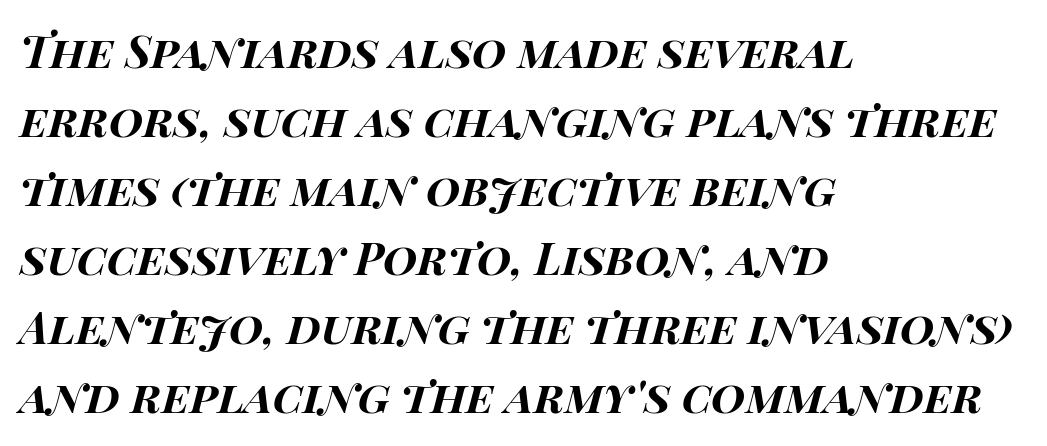
Q: Is the text bold? A: Yes.
Q: Is the text italic (slanted)? A: Yes, it leans right by about 14 degrees.
Q: Is the text underlined? A: No.
Q: How is the paragraph aligned? A: Left-aligned.
Q: Is the spacing between letters normal or unusually wide? A: Normal.
Q: Is the spacing between lines tight, normal or loose? A: Normal.
Q: Width (condensed, normal, or wide)? A: Wide.
Q: Stroke contrast? A: High.
Q: x-height? A: Large.
Q: Monospaced? A: No.
